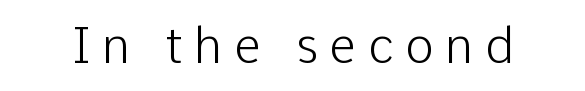
The image shows 49 px light sans-serif type, upright; set unusually wide letter spacing (+0.23 em), not underlined; low stroke contrast and a medium x-height.
